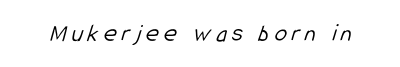
The letterforms stand isolated, each surrounded by extra space. The gap between lines stays unmarked. Stems here are at most as thick as an everyday book face.
